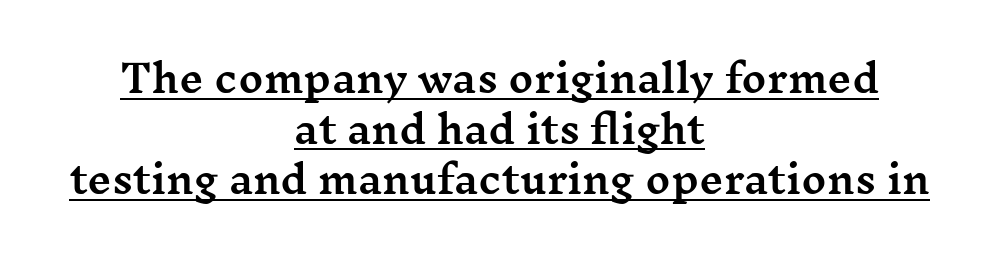
Q: Is the text italic (slanted)? A: No, it is upright.
Q: Is the typeface a serif or a sans-serif typeface? A: Serif.
Q: Is the text underlined? A: Yes.
Q: How is the paragraph aligned? A: Centered.
Q: Is the spacing between letters normal or unusually wide? A: Normal.
Q: Is the spacing between lines tight, normal or loose? A: Normal.
Q: Width (condensed, normal, or wide)? A: Wide.
Q: Stroke contrast? A: Medium.
Q: x-height? A: Medium.
Q: Monospaced? A: No.
